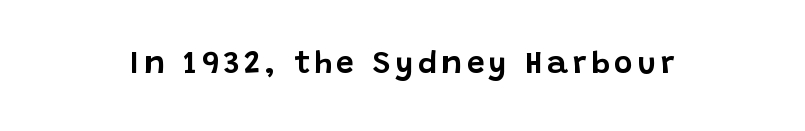
{"serif": "no", "italic": "no", "width": "normal", "stroke_contrast": "low", "x_height": "large", "monospaced": "no", "underline": "no", "glyph_px": 32}
